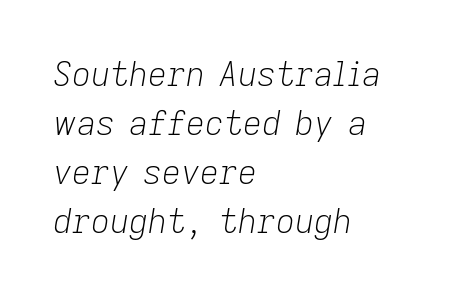
This sample has the flowing, uneven cadence of proportional lettering. If you measured baseline to baseline, you'd find a middling distance. Slanted lettering throughout. Stems and bowls with no extra thickness — not bold.
